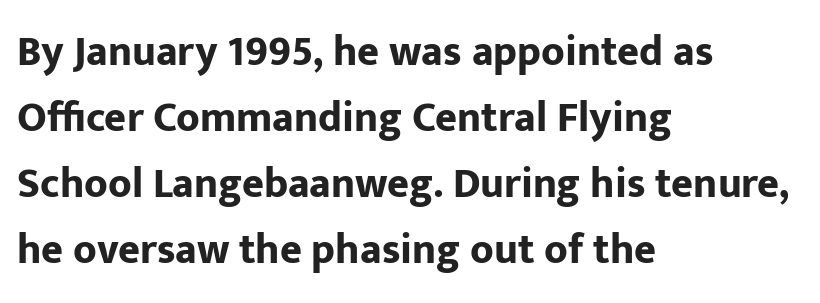
Q: Is the text bold? A: Yes.
Q: Is the text italic (slanted)? A: No, it is upright.
Q: Is the typeface a serif or a sans-serif typeface? A: Sans-serif.
Q: Is the text underlined? A: No.
Q: How is the paragraph aligned? A: Left-aligned.
Q: Is the spacing between letters normal or unusually wide? A: Normal.
Q: Is the spacing between lines tight, normal or loose? A: Normal.
Q: Width (condensed, normal, or wide)? A: Normal.
Q: Stroke contrast? A: Low.
Q: x-height? A: Medium.
Q: Monospaced? A: No.
